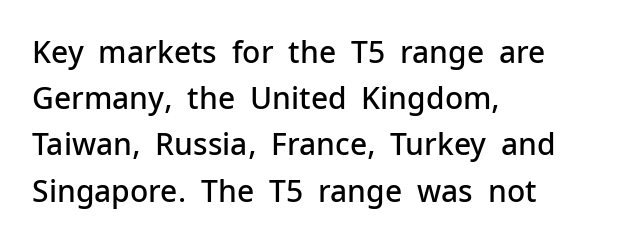
This is roman type, the default non-slanted kind. Descender tails drop into unmarked territory. Typographically, this falls in the sans-serif category. The typesetter chose a ragged-right arrangement here. Letter spacing: default. The characters look somewhat weighty, a semibold short of true bold.
